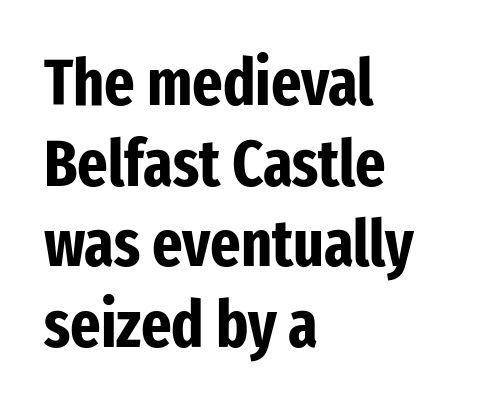
Italic? Not at all — the glyphs are vertical. Look at the stroke-to-counter ratio: heavy, a bold. What stands out about the letter spacing? Nothing — it is the standard amount. The compositor pushed each line to the left boundary.
